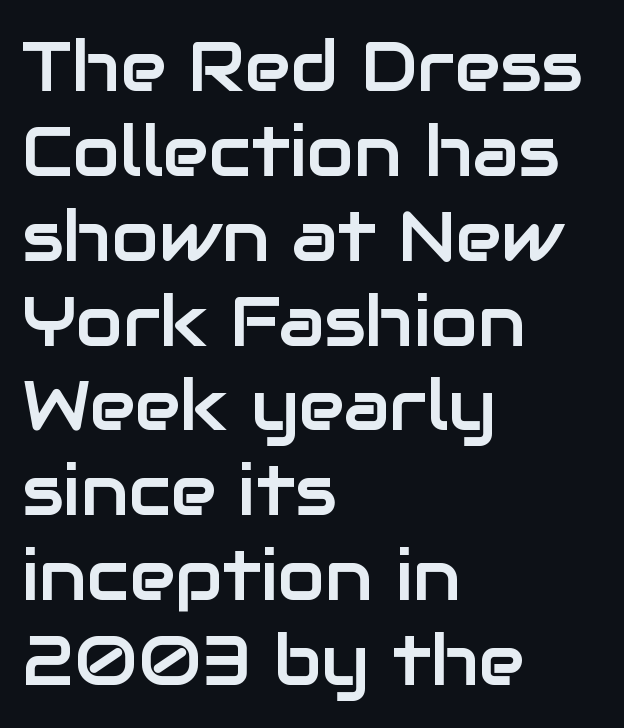
{"serif": "no", "italic": "no", "width": "normal", "stroke_contrast": "low", "x_height": "medium", "monospaced": "no", "underline": "no", "align": "left", "line_spacing_ratio": 1.23, "letter_spacing": "normal", "letter_spacing_em": 0.0, "glyph_px": 69}
